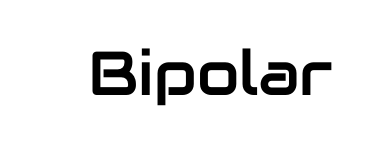
{"serif": "no", "italic": "no", "width": "normal", "stroke_contrast": "low", "x_height": "medium", "monospaced": "no", "underline": "no", "letter_spacing": "normal", "letter_spacing_em": 0.0, "glyph_px": 62}
